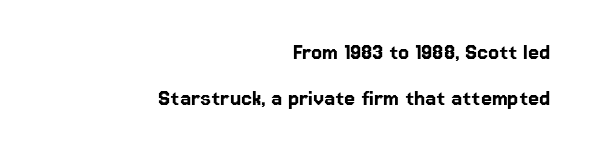
{"italic": "no", "underline": "no", "align": "right", "line_spacing_ratio": 1.84, "letter_spacing": "normal", "letter_spacing_em": 0.0, "glyph_px": 25}
